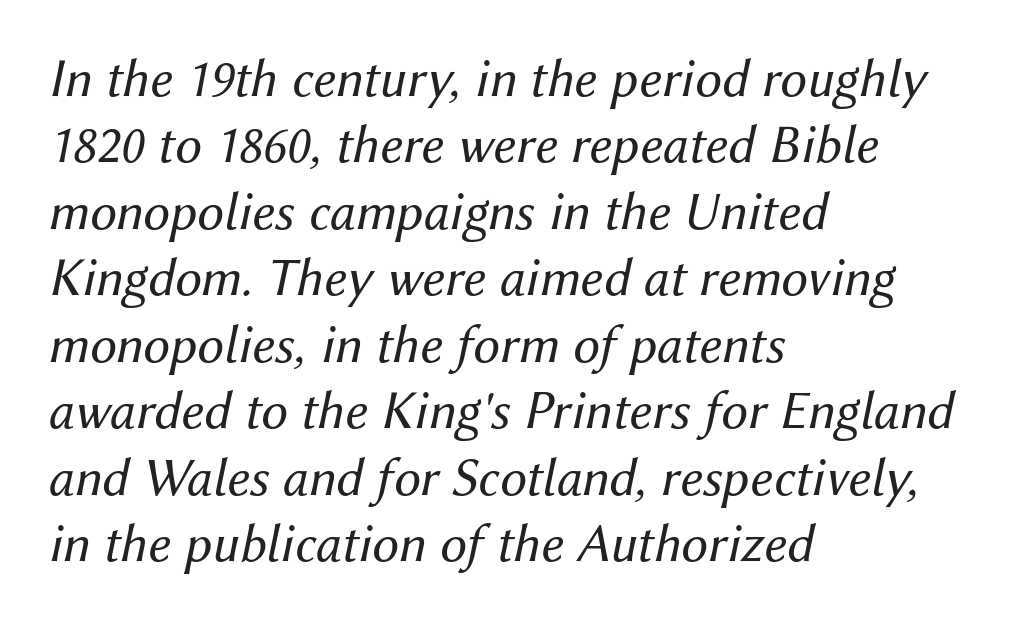
The image shows 54 px regular-weight type, italic (leaning right); set left-aligned, line spacing 1.23x, normal letter spacing, not underlined; medium stroke contrast and a medium x-height.
